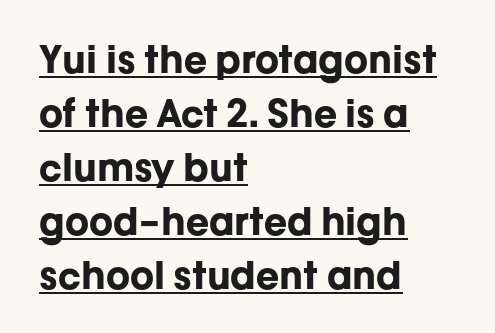
The image shows 38 px bold sans-serif type, upright; set left-aligned, normal line spacing (1.42x), normal letter spacing, underlined; low stroke contrast and a medium x-height.
